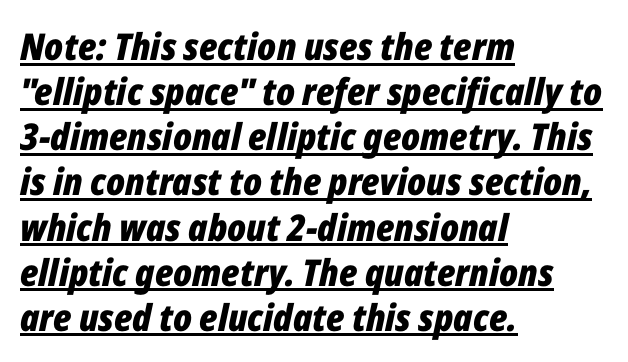
Q: Is the text bold? A: Yes.
Q: Is the text italic (slanted)? A: Yes, it leans right by about 12 degrees.
Q: Is the text underlined? A: Yes.
Q: How is the paragraph aligned? A: Left-aligned.
Q: Is the spacing between letters normal or unusually wide? A: Normal.
Q: Width (condensed, normal, or wide)? A: Condensed.
Q: Stroke contrast? A: Low.
Q: x-height? A: Medium.
Q: Monospaced? A: No.
